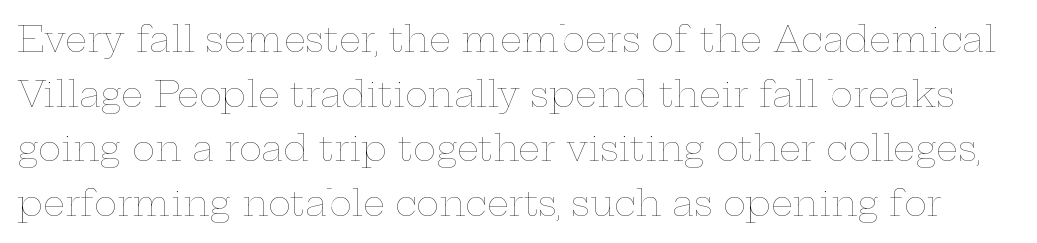
Evenly set lines give the paragraph a standard silhouette. Each letter keeps its own natural width here, so spacing adapts to shape. The area under the type is left untouched. When letters stand straight like this, we call the style roman or upright. Stroke thickness stays within the range of a standard reading face or lighter. The tracking reads as untouched default to a designer's eye.
